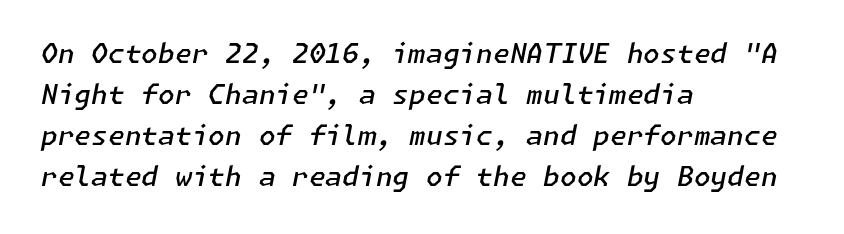
The image shows 27 px text type, italic (leaning right); set left-aligned, normal line spacing (1.52x), normal letter spacing, not underlined.
